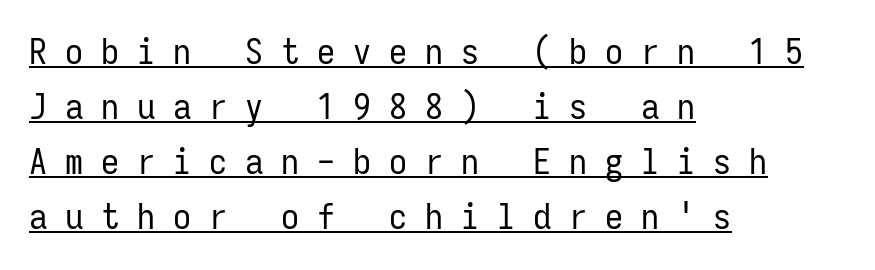
Is the stroke heavy? The answer is a plain regular-or-lighter. Compared with a centered layout, this one pins lines to the left instead. Tracking here is generous; glyphs stand well apart from one another. The axis of the letterforms is exactly vertical.
